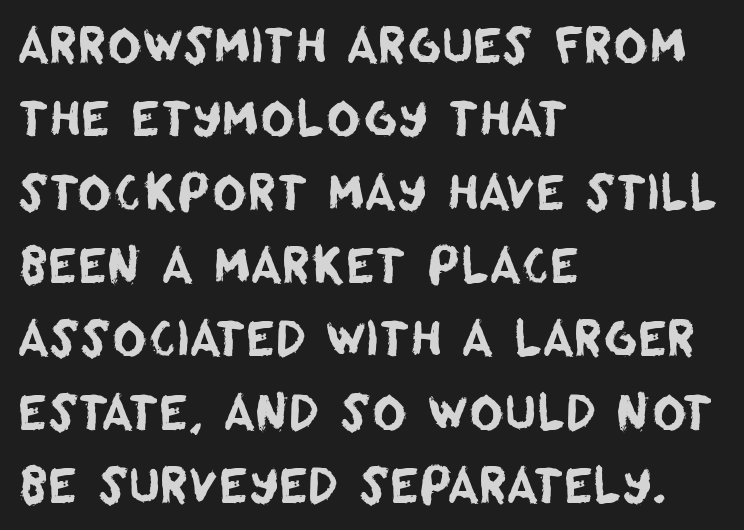
{"serif": "no", "width": "normal", "stroke_contrast": "low", "x_height": "large", "monospaced": "no", "underline": "no", "align": "left", "line_spacing": "normal", "line_spacing_ratio": 1.56, "letter_spacing": "normal", "letter_spacing_em": 0.0, "glyph_px": 47}
